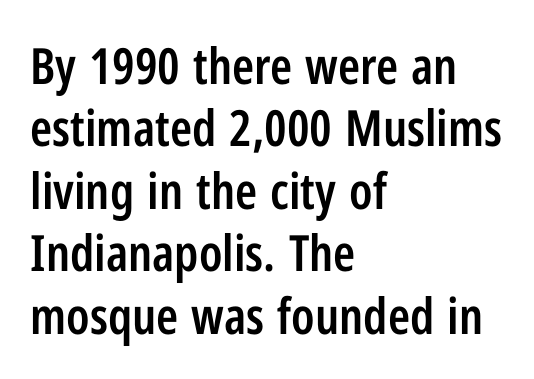
Posture: upright roman. The passage shown is semibold, sitting just below true bold. The rows are spaced the way most documents space them. Words appear dense and cohesive because spacing is normal. Check where the strokes stop: nothing finishes them off — pure sans. Descenders hang freely into open space.
